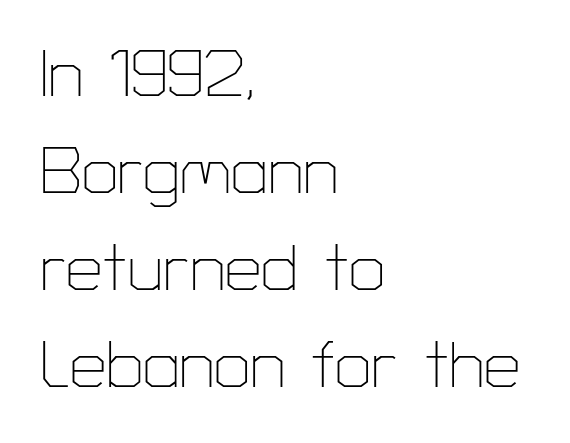
Q: Is the text bold? A: No.
Q: Is the text italic (slanted)? A: No, it is upright.
Q: Is the typeface a serif or a sans-serif typeface? A: Sans-serif.
Q: Is the text underlined? A: No.
Q: How is the paragraph aligned? A: Left-aligned.
Q: Is the spacing between letters normal or unusually wide? A: Normal.
Q: Is the spacing between lines tight, normal or loose? A: Normal.
Q: Width (condensed, normal, or wide)? A: Normal.
Q: Stroke contrast? A: Low.
Q: x-height? A: Medium.
Q: Monospaced? A: No.
